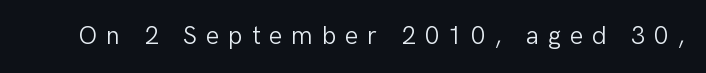
The image shows 25 px text type, upright; set unusually wide letter spacing (+0.36 em), not underlined.
